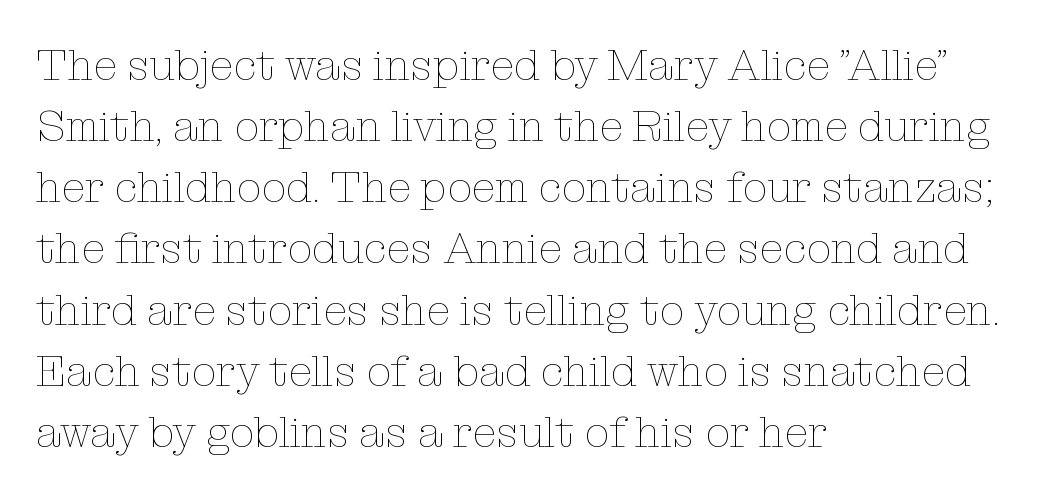
The tracking reads as untouched default to a designer's eye. Vertical strokes here are truly vertical. Think of a printed novel: that variable character pitch is what you see here. A light-to-regular cut is what we see here.
